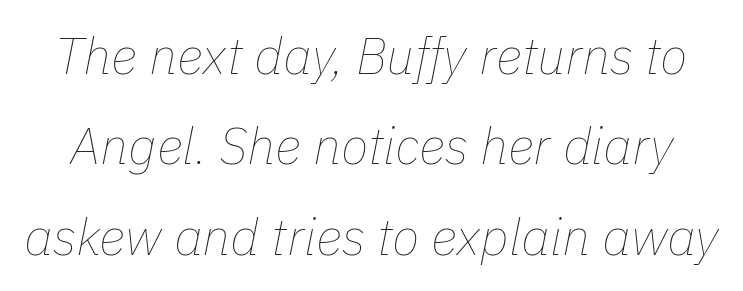
{"italic": "yes", "lean": "right", "slant_degrees": 11, "bold": "no", "weight": "thin", "width": "normal", "stroke_contrast": "low", "x_height": "medium", "monospaced": "no", "underline": "no", "line_spacing_ratio": 1.77, "letter_spacing": "normal", "letter_spacing_em": 0.0, "glyph_px": 51}
